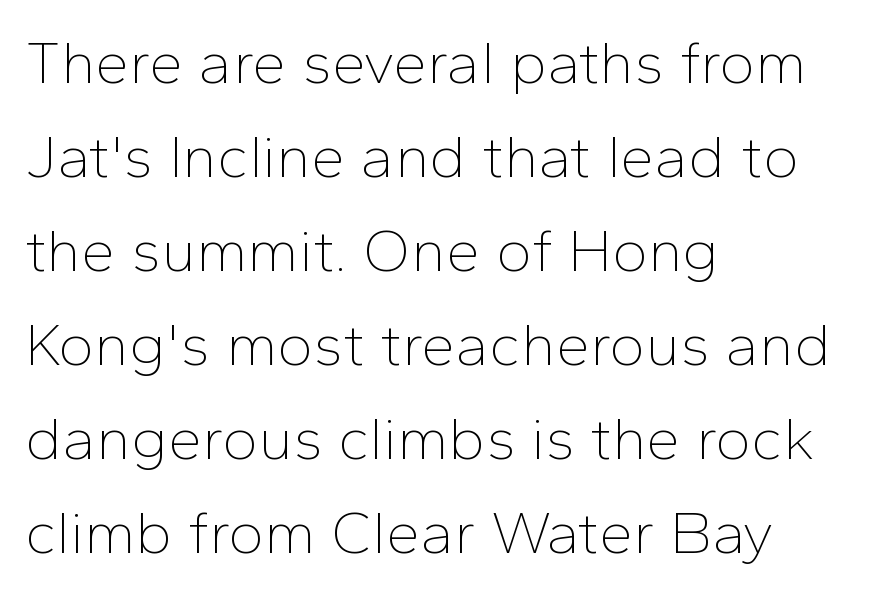
{"serif": "no", "italic": "no", "bold": "no", "weight": "thin", "width": "normal", "stroke_contrast": "low", "x_height": "medium", "monospaced": "no", "underline": "no", "align": "left", "line_spacing": "normal", "line_spacing_ratio": 1.54, "letter_spacing": "normal", "letter_spacing_em": 0.0, "glyph_px": 61}
